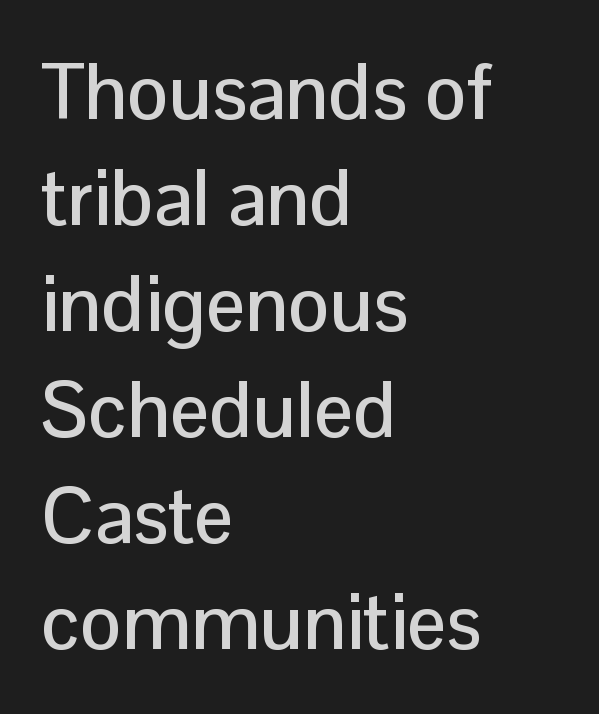
{"serif": "no", "italic": "no", "width": "normal", "stroke_contrast": "low", "x_height": "medium", "monospaced": "no", "underline": "no", "align": "left", "line_spacing": "normal", "line_spacing_ratio": 1.36, "letter_spacing": "normal", "letter_spacing_em": 0.0, "glyph_px": 78}
